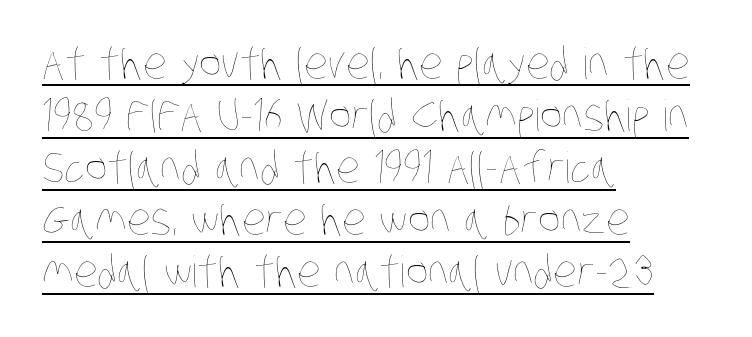
The image shows 43 px thin, condensed type; set left-aligned, line spacing 1.21x, normal letter spacing, underlined; low stroke contrast and a large x-height.
